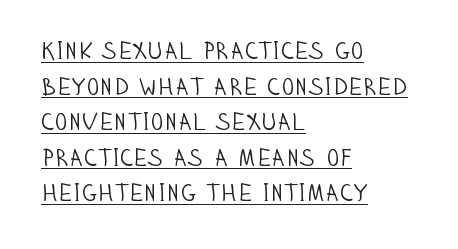
{"italic": "no", "bold": "no", "underline": "yes", "align": "left", "line_spacing": "normal", "line_spacing_ratio": 1.48, "letter_spacing": "normal", "letter_spacing_em": 0.0, "glyph_px": 24}
